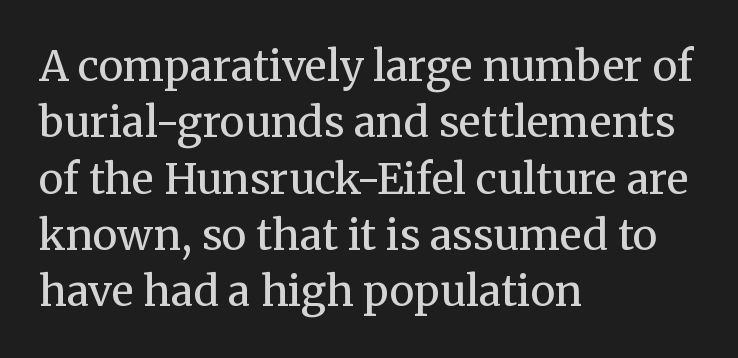
Q: Is the text bold? A: No.
Q: Is the text italic (slanted)? A: No, it is upright.
Q: Is the typeface a serif or a sans-serif typeface? A: Serif.
Q: Is the text underlined? A: No.
Q: How is the paragraph aligned? A: Left-aligned.
Q: Is the spacing between letters normal or unusually wide? A: Normal.
Q: Is the spacing between lines tight, normal or loose? A: Normal.
Q: Width (condensed, normal, or wide)? A: Normal.
Q: Stroke contrast? A: Medium.
Q: x-height? A: Medium.
Q: Monospaced? A: No.
